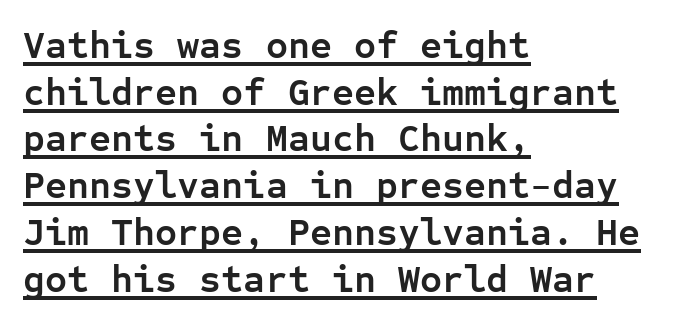
Q: Is the text bold? A: Yes.
Q: Is the text italic (slanted)? A: No, it is upright.
Q: Is the typeface a serif or a sans-serif typeface? A: Sans-serif.
Q: Is the text underlined? A: Yes.
Q: How is the paragraph aligned? A: Left-aligned.
Q: Is the spacing between letters normal or unusually wide? A: Normal.
Q: Width (condensed, normal, or wide)? A: Normal.
Q: Stroke contrast? A: Low.
Q: x-height? A: Medium.
Q: Monospaced? A: Yes.
